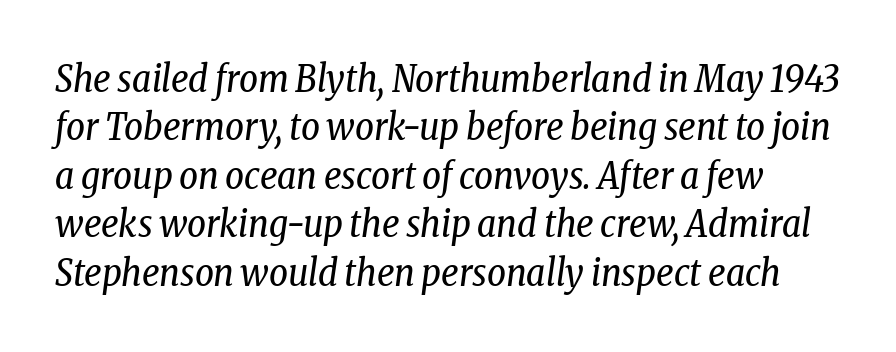
{"serif": "yes", "italic": "yes", "lean": "right", "slant_degrees": 8, "bold": "no", "weight": "regular", "width": "condensed", "stroke_contrast": "low", "x_height": "medium", "monospaced": "no", "underline": "no", "line_spacing": "normal", "line_spacing_ratio": 1.31, "letter_spacing": "normal", "letter_spacing_em": 0.0, "glyph_px": 37}
